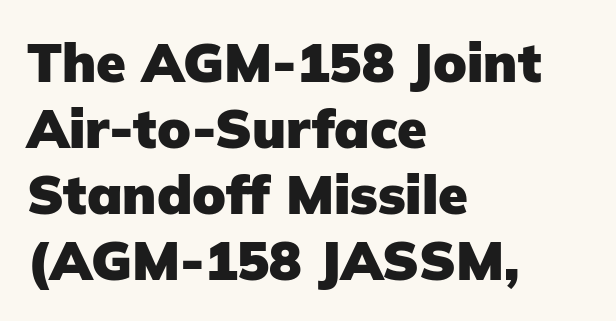
In terms of letterspacing, this is plain default setting. A typesetter would call this proportional, since set widths differ per character. These words are printed bold, with thick strokes throughout. The face used here is a sans, in the tradition of grotesques and geometrics. In CSS terms this would be text-align: left. Style check: upright.
